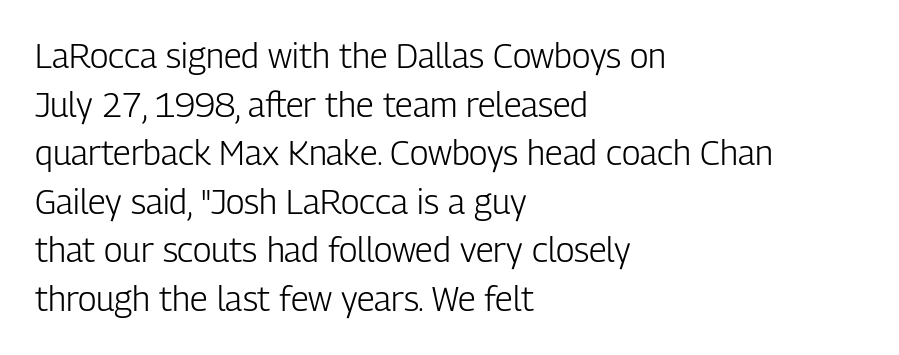
{"serif": "no", "italic": "no", "bold": "no", "weight": "light", "width": "condensed", "stroke_contrast": "low", "x_height": "medium", "monospaced": "no", "underline": "no", "align": "left", "line_spacing": "normal", "line_spacing_ratio": 1.43, "letter_spacing": "normal", "letter_spacing_em": 0.0, "glyph_px": 34}
